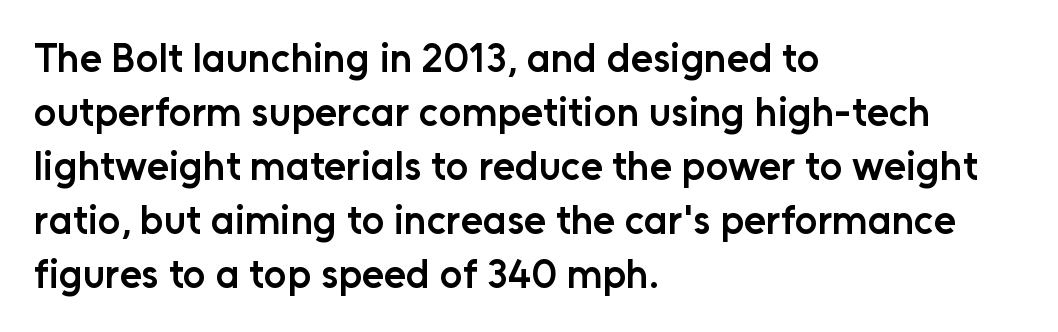
{"serif": "no", "italic": "no", "bold": "semi", "weight": "semibold", "width": "normal", "stroke_contrast": "low", "x_height": "medium", "monospaced": "no", "underline": "no", "align": "left", "line_spacing": "normal", "line_spacing_ratio": 1.35, "letter_spacing": "normal", "letter_spacing_em": 0.0, "glyph_px": 40}
